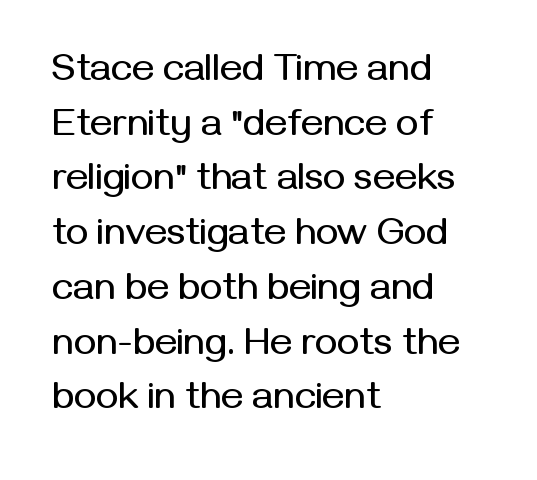
Are there feet on the stems? There aren't — it's a sans. Horizontal bands of white between lines are of average thickness. You can tell it's not italic because the verticals are truly vertical. Which margin do the lines hug? The left one — the right edge is uneven. A typesetter would call this zero additional tracking.
